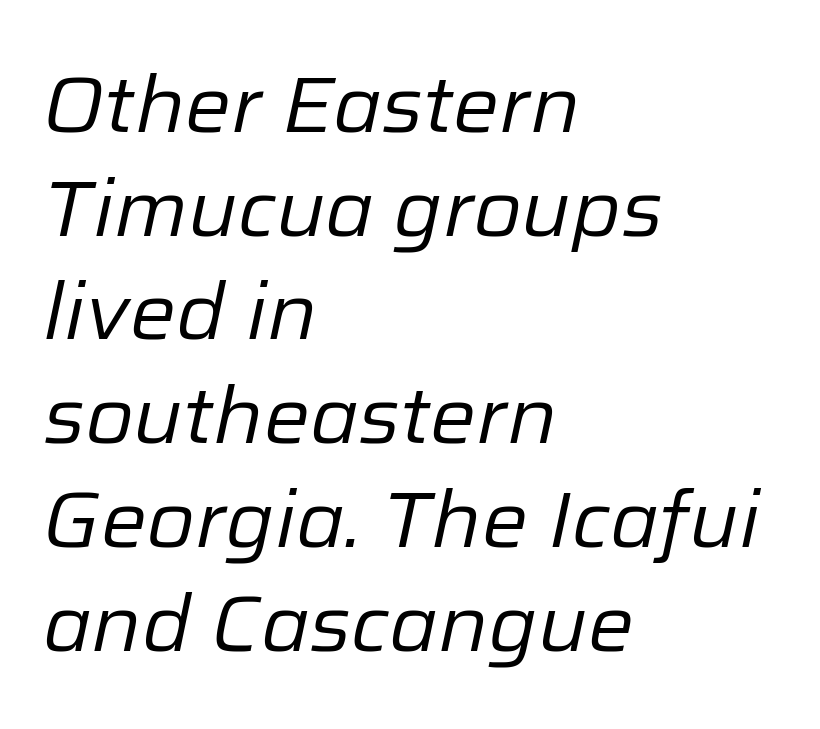
Casual observation: everything's shoved over to the left. A normal amount of white space separates one row of letters from the next. This sample has the flowing, uneven cadence of proportional lettering. A typesetter would mark this as italic. Nobody touched the tracking dial on this one.
